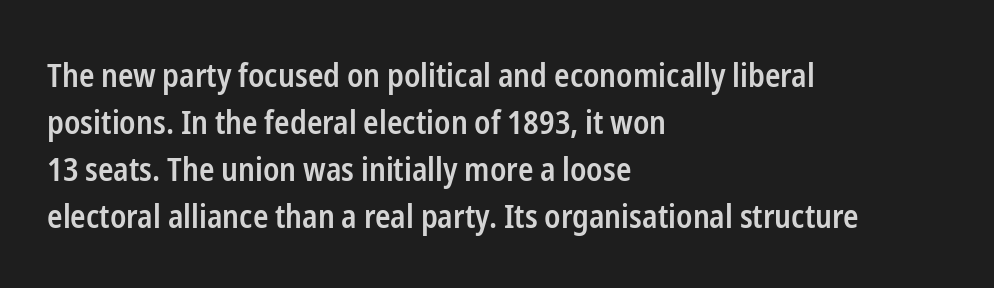
The image shows 32 px semibold, condensed sans-serif type, upright; set left-aligned, normal line spacing (1.47x), normal letter spacing, not underlined; low stroke contrast and a medium x-height.
